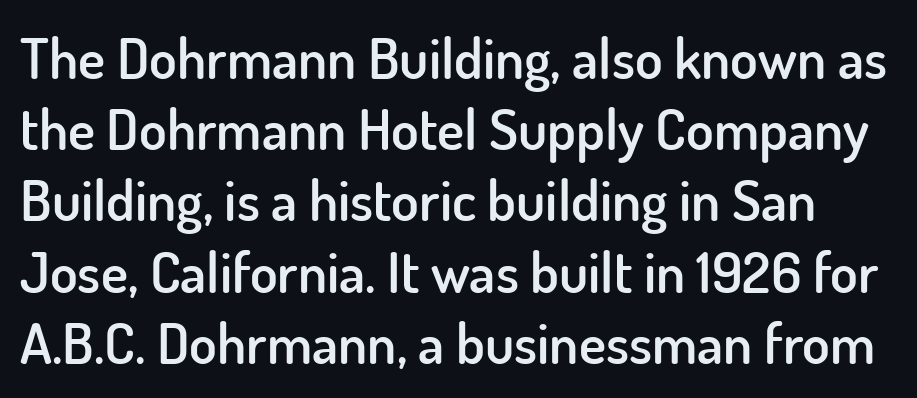
{"serif": "no", "italic": "no", "bold": "semi", "weight": "semibold", "width": "normal", "stroke_contrast": "low", "x_height": "small", "monospaced": "no", "underline": "no", "line_spacing": "normal", "line_spacing_ratio": 1.25, "letter_spacing": "normal", "letter_spacing_em": 0.0, "glyph_px": 57}
